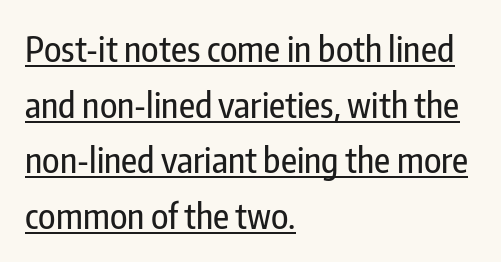
The image shows 35 px condensed sans-serif type, upright; set left-aligned, normal line spacing (1.59x), normal letter spacing, underlined; low stroke contrast and a medium x-height.
